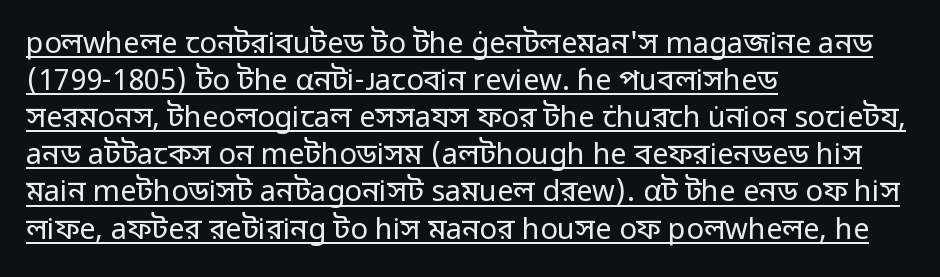
Q: Is the text bold? A: No.
Q: Is the text italic (slanted)? A: No, it is upright.
Q: Is the typeface a serif or a sans-serif typeface? A: Sans-serif.
Q: Is the text underlined? A: Yes.
Q: How is the paragraph aligned? A: Left-aligned.
Q: Is the spacing between letters normal or unusually wide? A: Normal.
Q: Is the spacing between lines tight, normal or loose? A: Normal.
Q: Width (condensed, normal, or wide)? A: Normal.
Q: Stroke contrast? A: Low.
Q: x-height? A: Medium.
Q: Monospaced? A: No.
